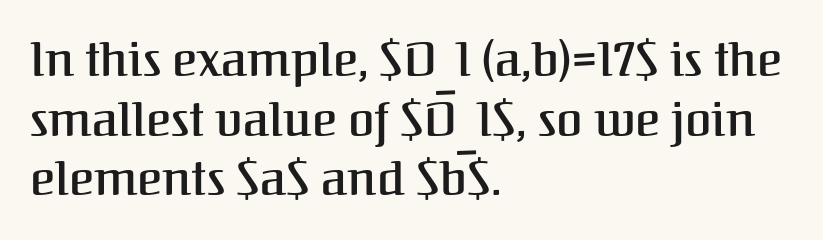
Q: Is the text bold? A: Semi-bold.
Q: Is the text italic (slanted)? A: No, it is upright.
Q: Is the typeface a serif or a sans-serif typeface? A: Serif.
Q: Is the text underlined? A: No.
Q: How is the paragraph aligned? A: Left-aligned.
Q: Is the spacing between letters normal or unusually wide? A: Normal.
Q: Width (condensed, normal, or wide)? A: Normal.
Q: Stroke contrast? A: Medium.
Q: x-height? A: Medium.
Q: Monospaced? A: No.
